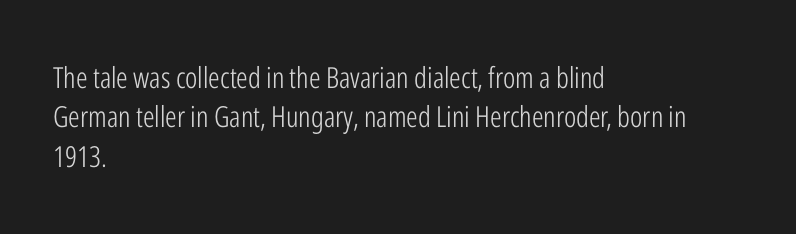
{"serif": "no", "italic": "no", "bold": "no", "weight": "light", "width": "condensed", "stroke_contrast": "low", "x_height": "medium", "monospaced": "no", "underline": "no", "align": "left", "line_spacing": "normal", "line_spacing_ratio": 1.36, "letter_spacing": "normal", "letter_spacing_em": 0.0, "glyph_px": 29}
